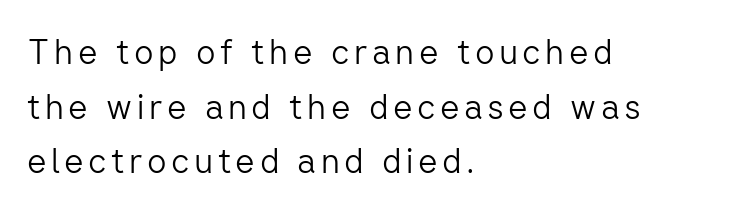
The image shows 34 px light sans-serif type, upright; set left-aligned, normal line spacing (1.61x), not underlined; low stroke contrast and a medium x-height.
